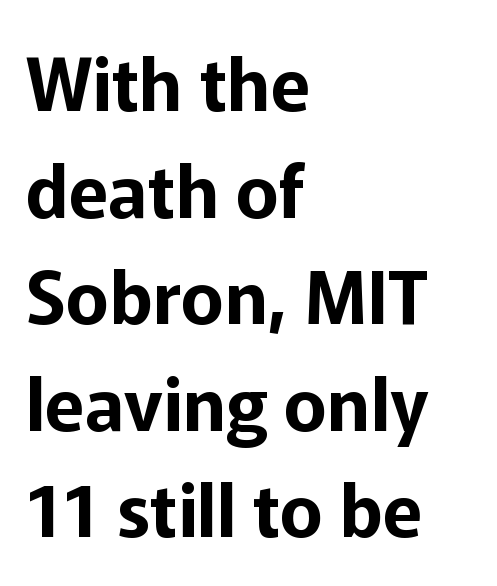
The image shows 73 px sans-serif type, upright; set left-aligned, normal line spacing (1.46x), normal letter spacing, not underlined; low stroke contrast and a medium x-height.
